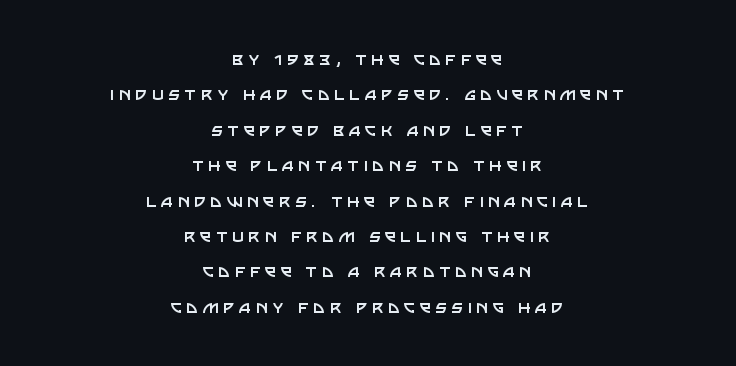
The rag falls on both sides of this text block equally. Substantial extra tracking has been applied to these lines. The letters stand straight up with perfectly vertical stems. Compared with a typical body face, this is equally light or lighter still. Descender tails drop into unmarked territory.
